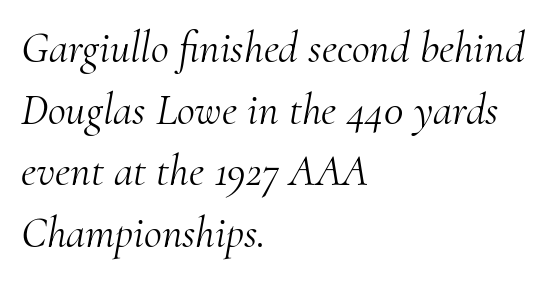
The image shows 44 px light serif type, italic (leaning right); set left-aligned, normal line spacing (1.4x), normal letter spacing, not underlined; medium stroke contrast and a small x-height.
